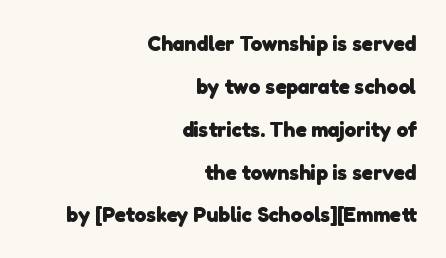
{"bold": "yes", "underline": "no", "align": "right", "line_spacing": "loose", "line_spacing_ratio": 2.04, "letter_spacing": "normal", "letter_spacing_em": 0.0, "glyph_px": 21}
